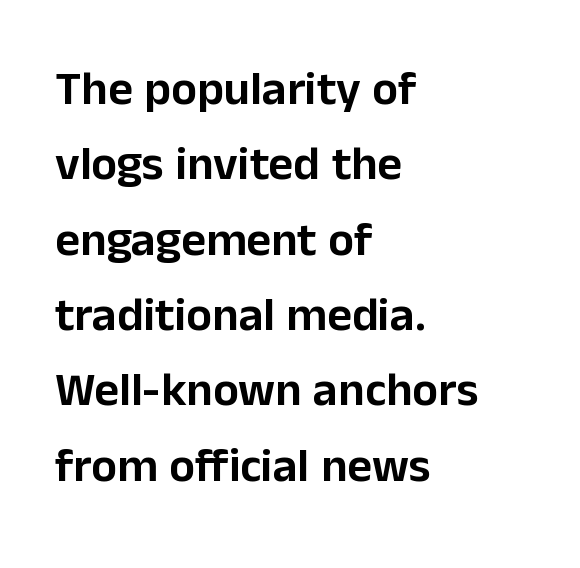
{"serif": "no", "italic": "no", "width": "normal", "stroke_contrast": "low", "x_height": "medium", "monospaced": "no", "underline": "no", "align": "left", "line_spacing": "normal", "line_spacing_ratio": 1.57, "letter_spacing": "normal", "letter_spacing_em": 0.0, "glyph_px": 48}
